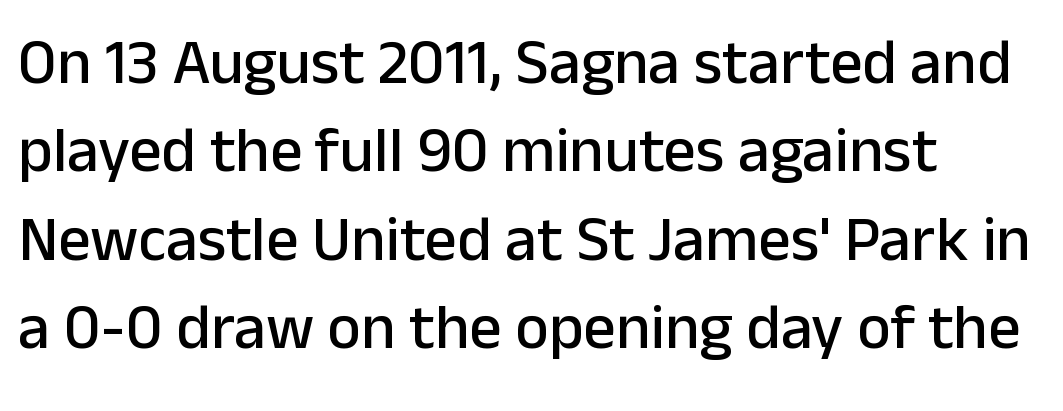
Q: Is the text italic (slanted)? A: No, it is upright.
Q: Is the typeface a serif or a sans-serif typeface? A: Sans-serif.
Q: Is the text underlined? A: No.
Q: How is the paragraph aligned? A: Left-aligned.
Q: Is the spacing between letters normal or unusually wide? A: Normal.
Q: Is the spacing between lines tight, normal or loose? A: Normal.
Q: Width (condensed, normal, or wide)? A: Normal.
Q: Stroke contrast? A: Low.
Q: x-height? A: Medium.
Q: Monospaced? A: No.
